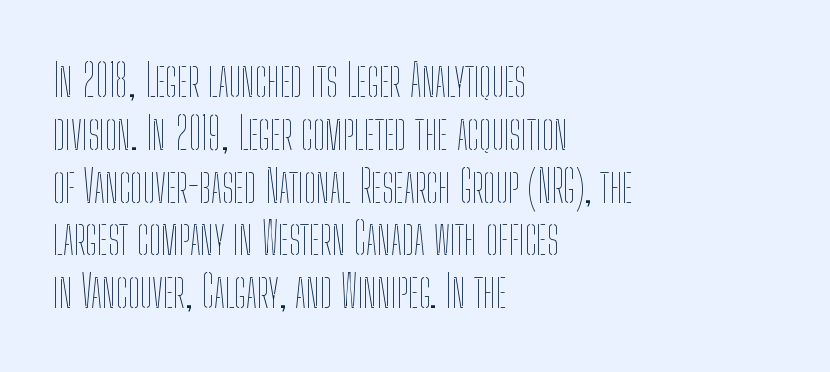
{"italic": "no", "bold": "no", "weight": "thin", "width": "condensed", "stroke_contrast": "low", "x_height": "medium", "monospaced": "no", "underline": "no", "align": "left", "line_spacing_ratio": 1.2, "letter_spacing": "normal", "letter_spacing_em": 0.0, "glyph_px": 44}
